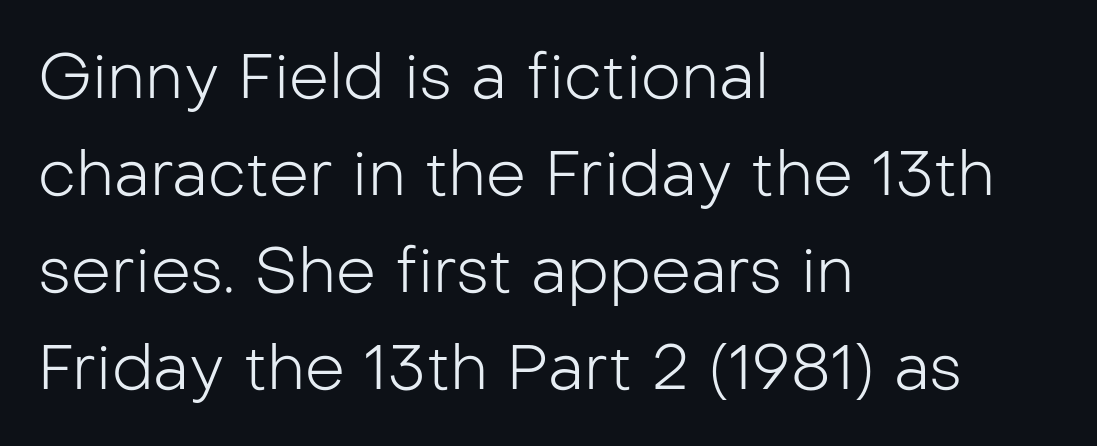
Q: Is the text bold? A: No.
Q: Is the text italic (slanted)? A: No, it is upright.
Q: Is the typeface a serif or a sans-serif typeface? A: Sans-serif.
Q: Is the text underlined? A: No.
Q: How is the paragraph aligned? A: Left-aligned.
Q: Is the spacing between letters normal or unusually wide? A: Normal.
Q: Is the spacing between lines tight, normal or loose? A: Normal.
Q: Width (condensed, normal, or wide)? A: Normal.
Q: Stroke contrast? A: Low.
Q: x-height? A: Medium.
Q: Monospaced? A: No.
